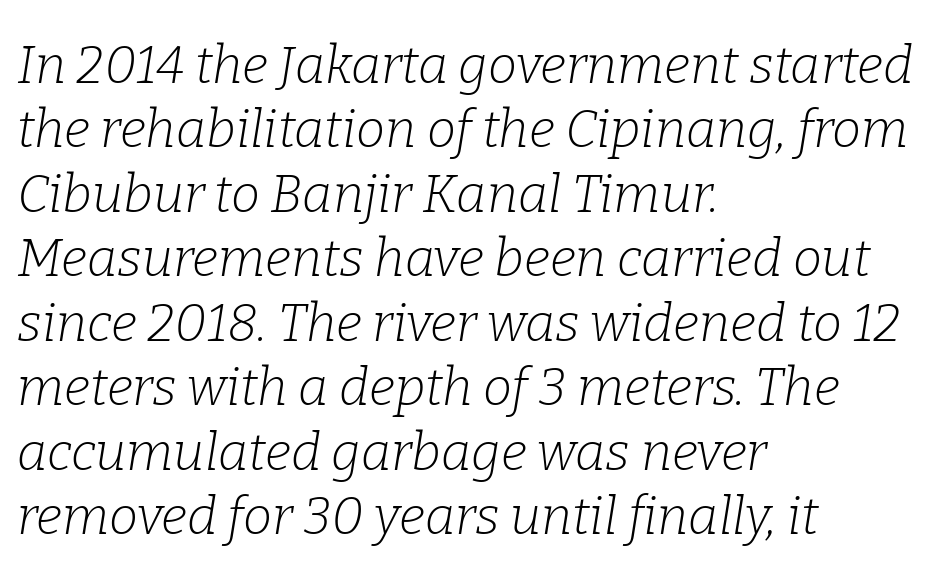
Q: Is the text bold? A: No.
Q: Is the text italic (slanted)? A: Yes, it leans right by about 9 degrees.
Q: Is the typeface a serif or a sans-serif typeface? A: Serif.
Q: Is the text underlined? A: No.
Q: How is the paragraph aligned? A: Left-aligned.
Q: Is the spacing between letters normal or unusually wide? A: Normal.
Q: Width (condensed, normal, or wide)? A: Normal.
Q: Stroke contrast? A: Low.
Q: x-height? A: Medium.
Q: Monospaced? A: No.
